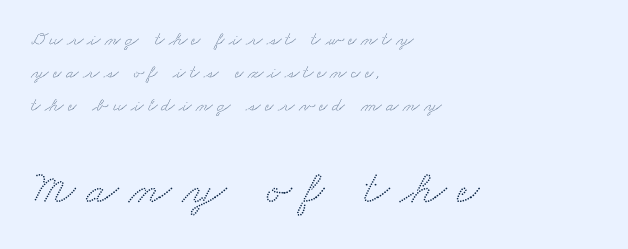
Q: Is the typeface a serif or a sans-serif typeface? A: Serif.
Q: Is the text underlined? A: No.
Q: How is the paragraph aligned? A: Left-aligned.
Q: Is the spacing between letters normal or unusually wide? A: Unusually wide.
Q: Which block of text is set in a larger size, the first (top) or the second (bottom)? A: The second (bottom) one.
Q: Width (condensed, normal, or wide)? A: Wide.
Q: Stroke contrast? A: Medium.
Q: x-height? A: Small.
Q: Monospaced? A: No.
